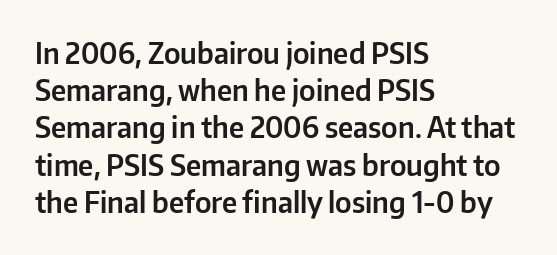
Letterform terminals end flat and unadorned throughout the passage. Upright lettering throughout. A typesetter would call this proportional, since set widths differ per character. Letter spacing: default. The block of text has a typical density, with ordinary space between rows.
